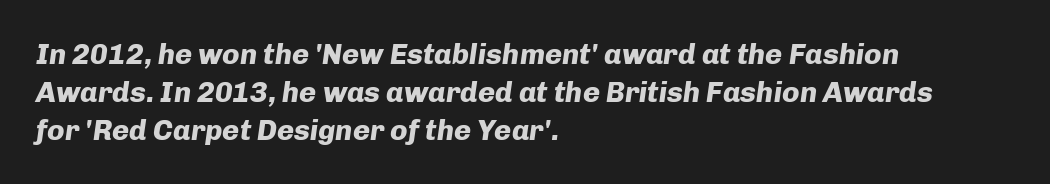
Q: Is the text bold? A: Yes.
Q: Is the text italic (slanted)? A: Yes, it leans right by about 8 degrees.
Q: Is the text underlined? A: No.
Q: How is the paragraph aligned? A: Left-aligned.
Q: Is the spacing between letters normal or unusually wide? A: Normal.
Q: Is the spacing between lines tight, normal or loose? A: Normal.
Q: Width (condensed, normal, or wide)? A: Normal.
Q: Stroke contrast? A: Low.
Q: x-height? A: Medium.
Q: Monospaced? A: No.
